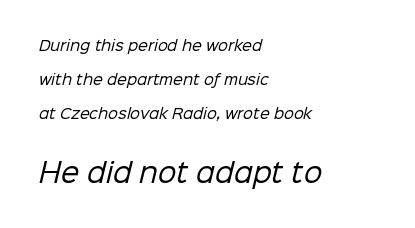
The vertical gap from one line to the next is large. Letter spacing: default. Type without underlining. Every row of glyphs begins at an identical x-position on the left.
